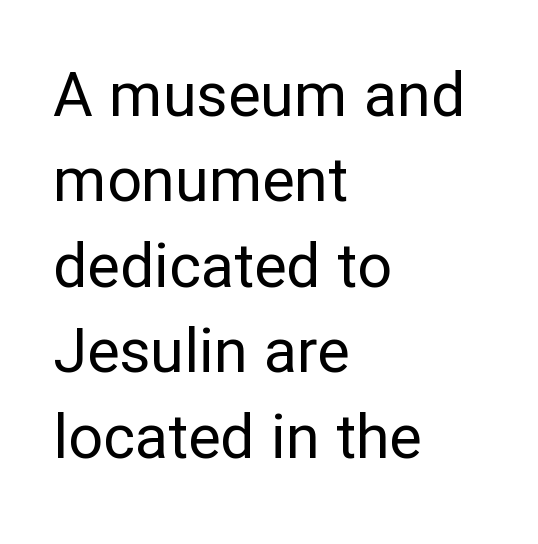
Q: Is the text bold? A: No.
Q: Is the text italic (slanted)? A: No, it is upright.
Q: Is the typeface a serif or a sans-serif typeface? A: Sans-serif.
Q: Is the text underlined? A: No.
Q: How is the paragraph aligned? A: Left-aligned.
Q: Is the spacing between letters normal or unusually wide? A: Normal.
Q: Is the spacing between lines tight, normal or loose? A: Normal.
Q: Width (condensed, normal, or wide)? A: Normal.
Q: Stroke contrast? A: Low.
Q: x-height? A: Medium.
Q: Monospaced? A: No.
